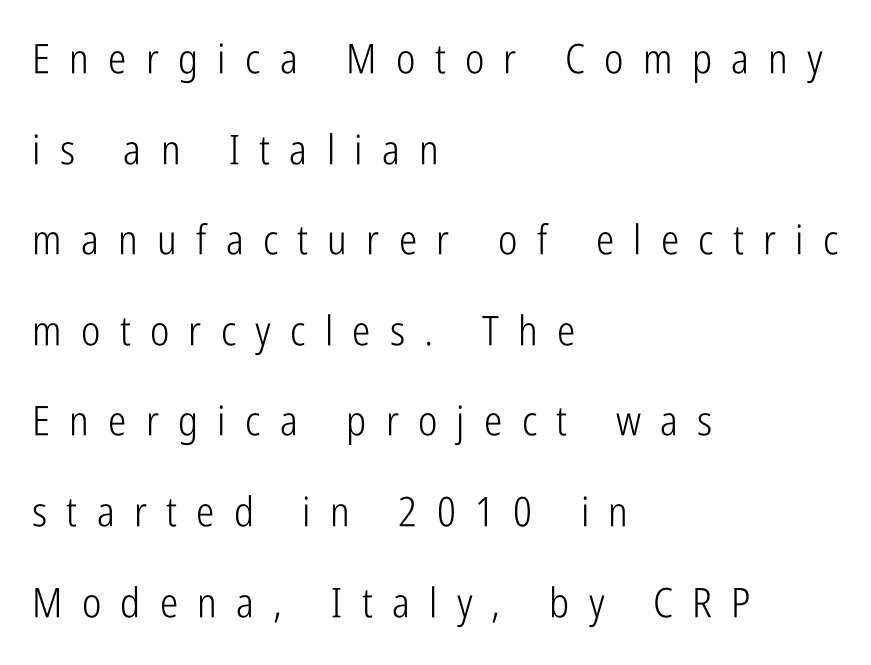
Q: Is the text bold? A: No.
Q: Is the text italic (slanted)? A: No, it is upright.
Q: Is the typeface a serif or a sans-serif typeface? A: Sans-serif.
Q: Is the text underlined? A: No.
Q: How is the paragraph aligned? A: Left-aligned.
Q: Is the spacing between letters normal or unusually wide? A: Unusually wide.
Q: Is the spacing between lines tight, normal or loose? A: Loose.
Q: Width (condensed, normal, or wide)? A: Condensed.
Q: Stroke contrast? A: Low.
Q: x-height? A: Medium.
Q: Monospaced? A: No.
